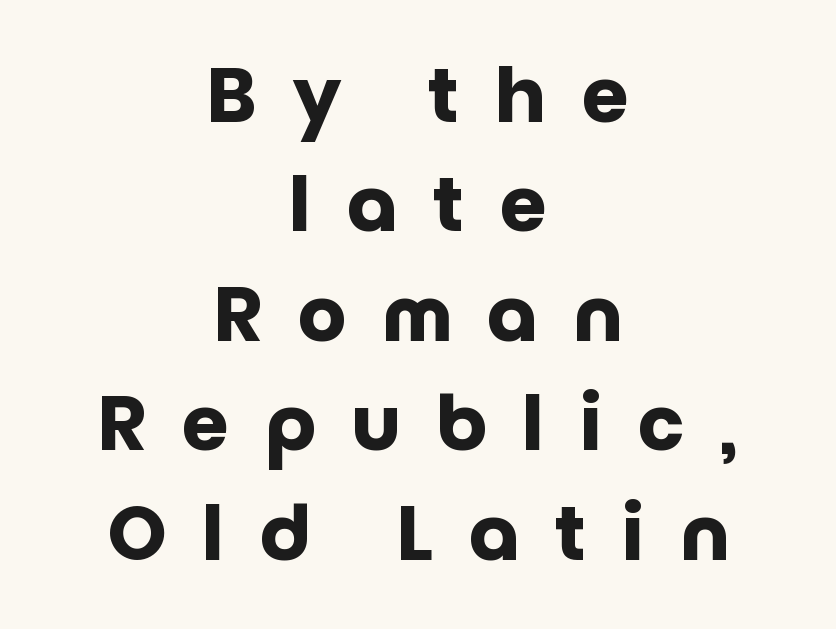
{"serif": "no", "italic": "no", "bold": "yes", "weight": "heavy", "width": "normal", "stroke_contrast": "low", "x_height": "large", "monospaced": "no", "underline": "no", "align": "center", "line_spacing": "normal", "line_spacing_ratio": 1.44, "letter_spacing": "wide", "letter_spacing_em": 0.47, "glyph_px": 76}
